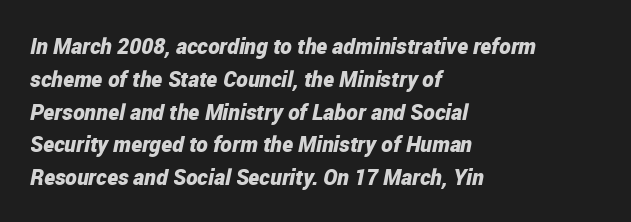
The image shows 22 px bold type, italic (leaning right); set left-aligned, normal line spacing (1.49x), normal letter spacing, not underlined.
